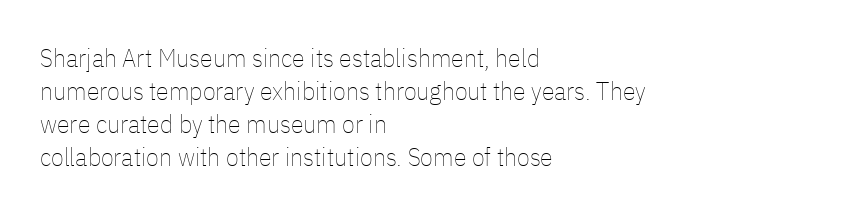
The image shows 26 px text type, upright; set left-aligned, normal line spacing (1.27x), normal letter spacing, not underlined.
